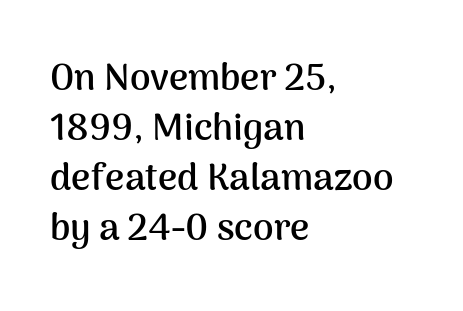
This rendering leaves character spacing at its baseline value. Is this a sans? Yes — the strokes have no serifs. Character widths vary here, with narrow letters taking less room than wide ones. The setting favours the left margin, as ordinary paragraphs usually do.
